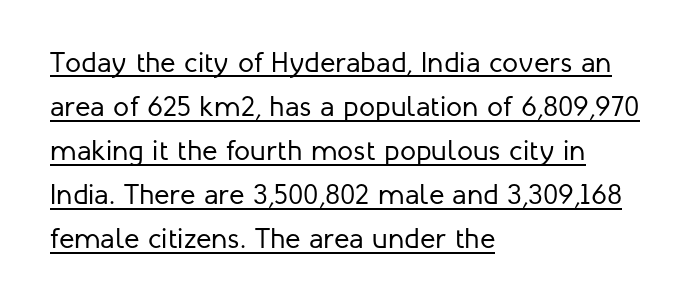
{"serif": "no", "italic": "no", "bold": "no", "weight": "regular", "width": "normal", "stroke_contrast": "low", "x_height": "medium", "monospaced": "no", "underline": "yes", "align": "left", "line_spacing": "normal", "line_spacing_ratio": 1.52, "letter_spacing": "normal", "letter_spacing_em": 0.0, "glyph_px": 29}
